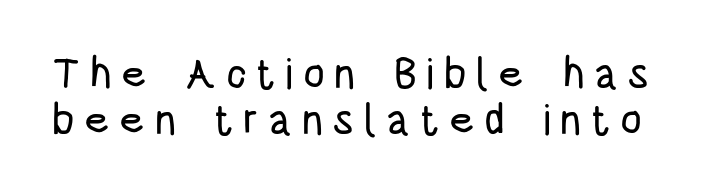
{"serif": "no", "italic": "no", "width": "condensed", "stroke_contrast": "low", "x_height": "large", "monospaced": "no", "underline": "no", "line_spacing": "tight", "line_spacing_ratio": 1.07, "letter_spacing": "wide", "letter_spacing_em": 0.22, "glyph_px": 43}
